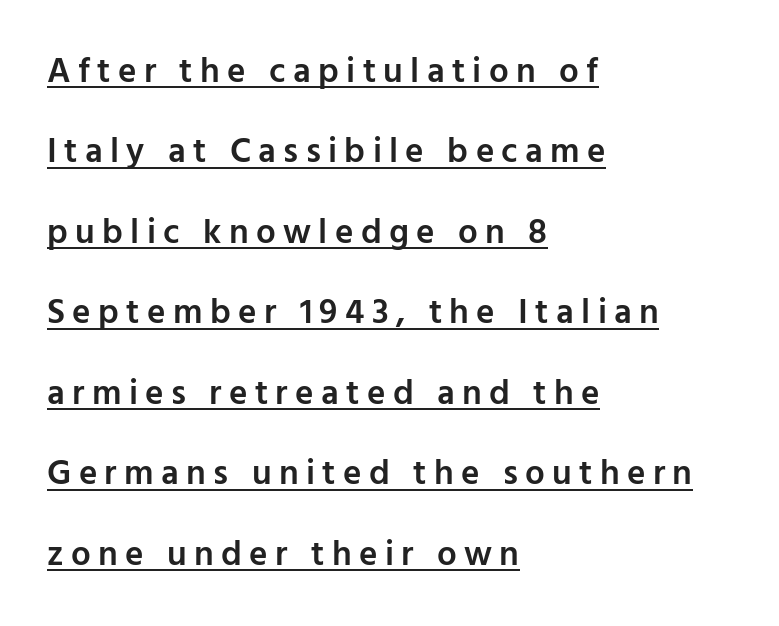
{"serif": "no", "italic": "no", "bold": "semi", "weight": "semibold", "width": "normal", "stroke_contrast": "low", "x_height": "medium", "monospaced": "no", "underline": "yes", "align": "left", "line_spacing": "loose", "line_spacing_ratio": 2.3, "letter_spacing": "wide", "letter_spacing_em": 0.21, "glyph_px": 35}
